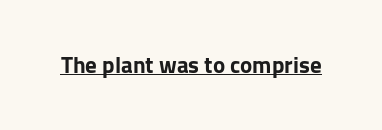
{"italic": "no", "bold": "yes", "underline": "yes", "letter_spacing": "normal", "letter_spacing_em": 0.0, "glyph_px": 23}
